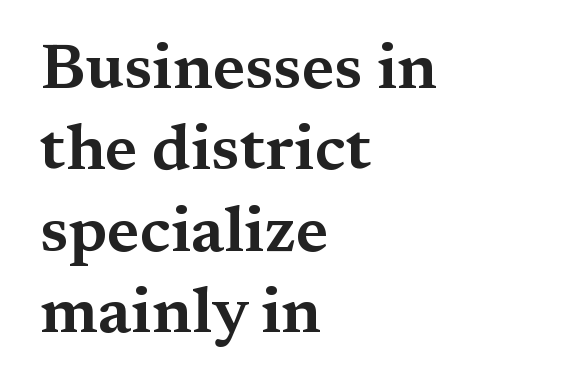
{"serif": "yes", "italic": "no", "width": "wide", "stroke_contrast": "medium", "x_height": "medium", "monospaced": "no", "underline": "no", "align": "left", "line_spacing": "normal", "line_spacing_ratio": 1.27, "letter_spacing": "normal", "letter_spacing_em": 0.0, "glyph_px": 64}
